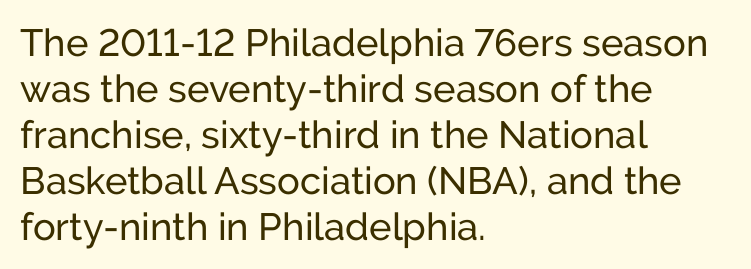
{"serif": "no", "italic": "no", "width": "normal", "stroke_contrast": "low", "x_height": "medium", "monospaced": "no", "underline": "no", "align": "left", "line_spacing_ratio": 1.21, "letter_spacing": "normal", "letter_spacing_em": 0.0, "glyph_px": 38}
